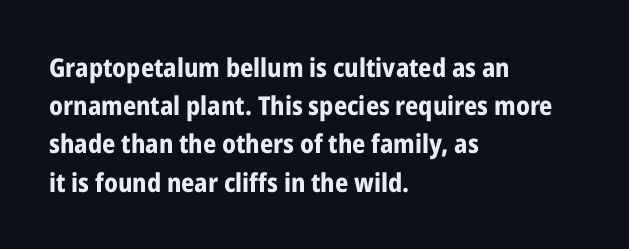
The image shows 26 px bold type, upright; set left-aligned, normal line spacing (1.47x), normal letter spacing, not underlined.
